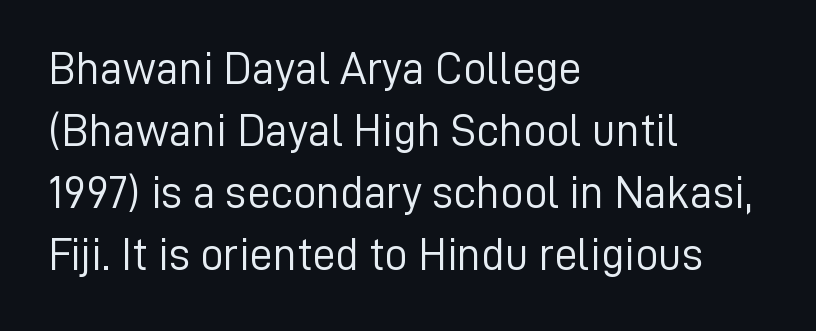
Vertically, the passage feels balanced, rows spaced as you'd expect. Each word holds together tightly as a unit, with standard inter-letter gaps. The letters carry no serifs — their stems end cleanly without finishing strokes. When letters stand straight like this, we call the style roman or upright.
